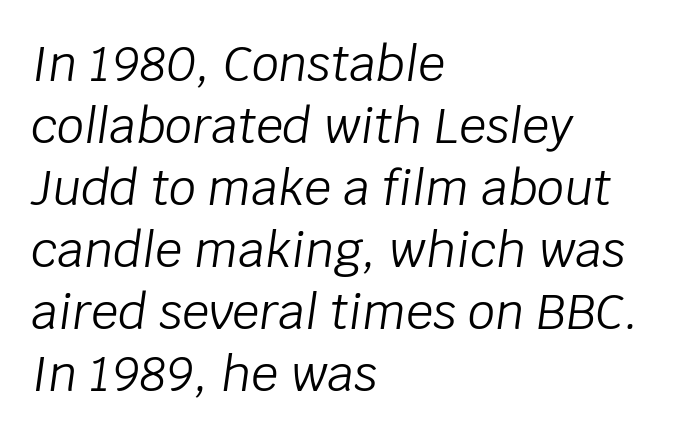
Q: Is the text bold? A: No.
Q: Is the text italic (slanted)? A: Yes, it leans right by about 8 degrees.
Q: Is the text underlined? A: No.
Q: How is the paragraph aligned? A: Left-aligned.
Q: Is the spacing between letters normal or unusually wide? A: Normal.
Q: Is the spacing between lines tight, normal or loose? A: Normal.
Q: Width (condensed, normal, or wide)? A: Normal.
Q: Stroke contrast? A: Low.
Q: x-height? A: Large.
Q: Monospaced? A: No.
